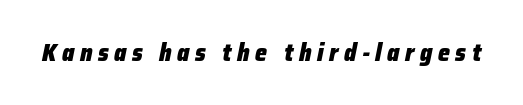
{"italic": "yes", "lean": "right", "slant_degrees": 12, "bold": "yes", "underline": "no", "letter_spacing": "wide", "letter_spacing_em": 0.23, "glyph_px": 24}
